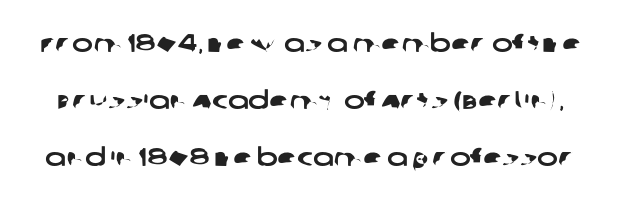
Q: Is the text underlined? A: No.
Q: Is the spacing between letters normal or unusually wide? A: Normal.
Q: Is the spacing between lines tight, normal or loose? A: Loose.
